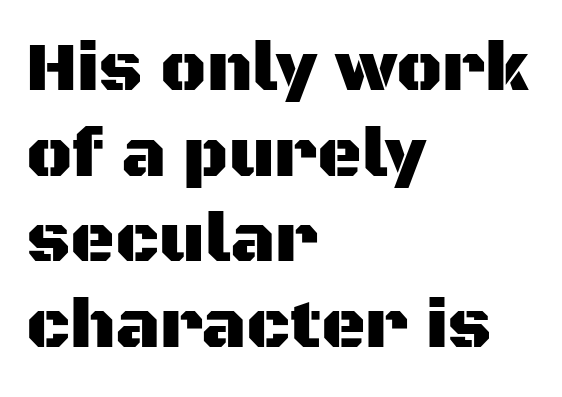
Every character sits straight up, as roman type does. The rendering uses natural spacing where letterforms have individual widths. The foot of each line stays bare and open. A typesetter would label this face a sans. This sample uses plain, unmodified letter spacing. The ragged edge is on the right, which tells us the setting is flush left.
